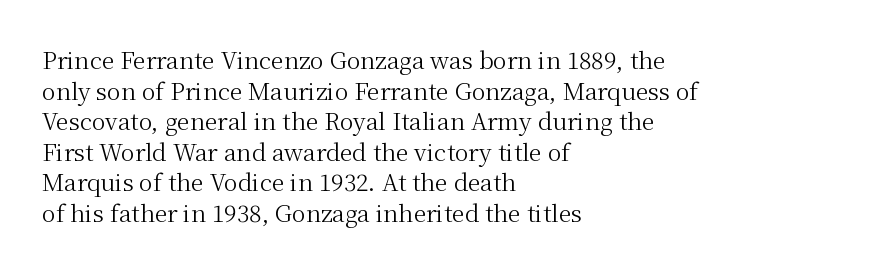
The image shows 23 px text type, upright; set left-aligned, normal line spacing (1.33x), normal letter spacing, not underlined.
